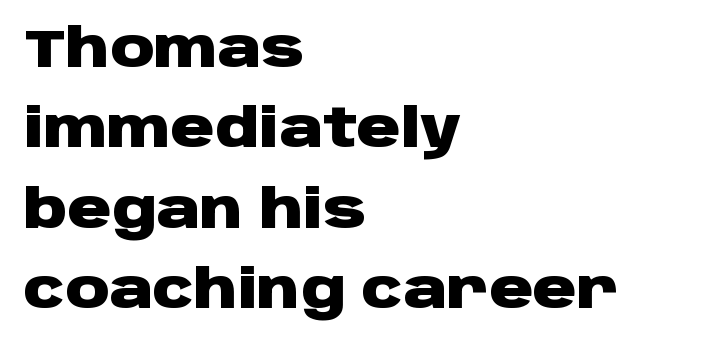
Typographically, this falls in the sans-serif category. Strokes here are thick enough to call this a true bold. The rendering uses natural spacing where letterforms have individual widths. Underlining? Definitely not there. Normally led — the rows are evenly, conventionally spaced.
